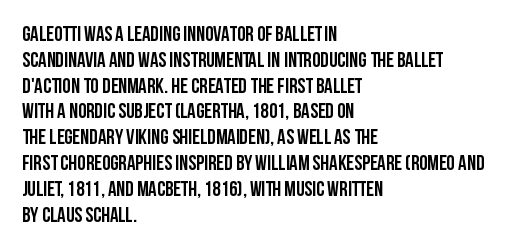
The image shows 21 px bold type, upright; set left-aligned, line spacing 1.23x, normal letter spacing, not underlined.
